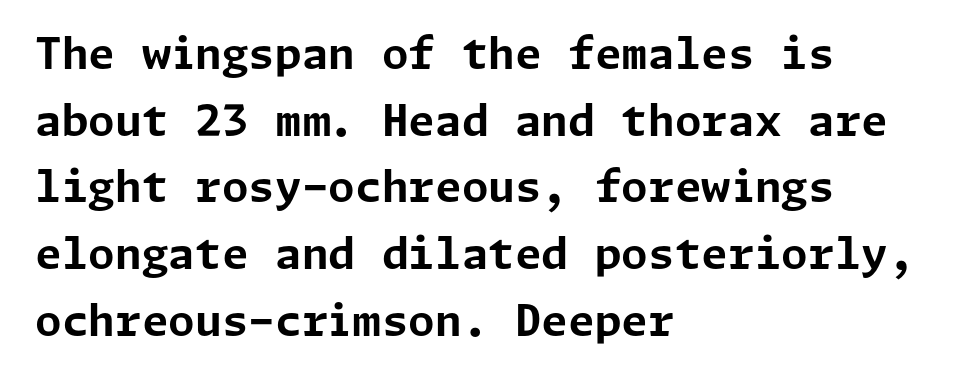
The sample has been set heavy, in full bold. Each word holds together tightly as a unit, with standard inter-letter gaps. Horizontal bands of white between lines are of average thickness. These lines are set flush left with a ragged right edge.
